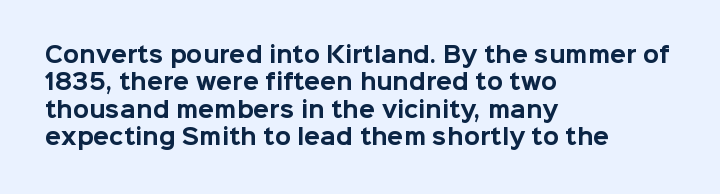
The image shows 21 px bold type, upright; set left-aligned, normal line spacing (1.3x), normal letter spacing, not underlined.
